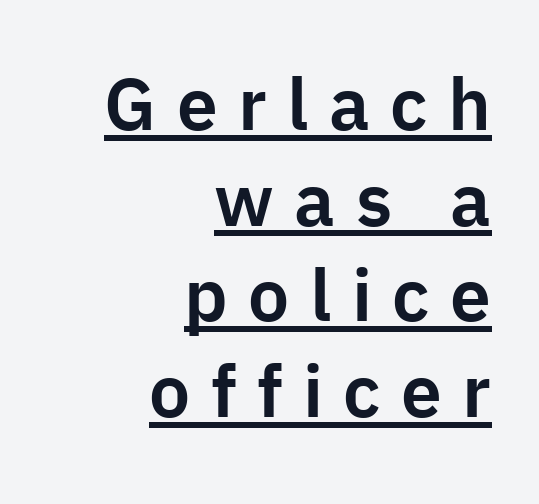
Students, observe: this is what conventionally led text looks like. Varying glyph widths throughout — classic text-font behaviour. This sample uses a sans-serif face. The face used here appears with an underline applied. The font's upright variant was chosen for this text. Every row of glyphs terminates at an identical x-position on the right.
